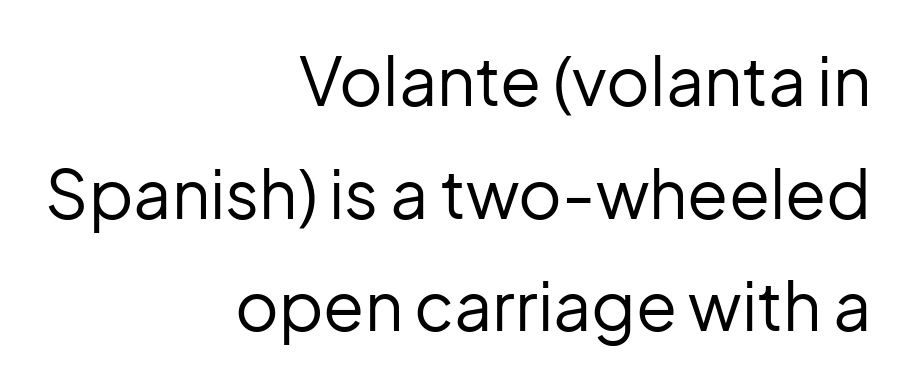
{"serif": "no", "italic": "no", "bold": "no", "weight": "regular", "width": "normal", "stroke_contrast": "low", "x_height": "medium", "monospaced": "no", "underline": "no", "align": "right", "line_spacing": "normal", "line_spacing_ratio": 1.68, "letter_spacing": "normal", "letter_spacing_em": 0.0, "glyph_px": 67}
